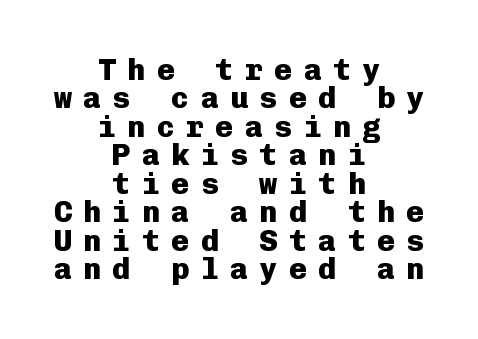
Q: Is the text bold? A: Yes.
Q: Is the text italic (slanted)? A: No, it is upright.
Q: Is the typeface a serif or a sans-serif typeface? A: Sans-serif.
Q: Is the text underlined? A: No.
Q: How is the paragraph aligned? A: Centered.
Q: Is the spacing between letters normal or unusually wide? A: Unusually wide.
Q: Is the spacing between lines tight, normal or loose? A: Tight.
Q: Width (condensed, normal, or wide)? A: Normal.
Q: Stroke contrast? A: Low.
Q: x-height? A: Medium.
Q: Monospaced? A: Yes.
